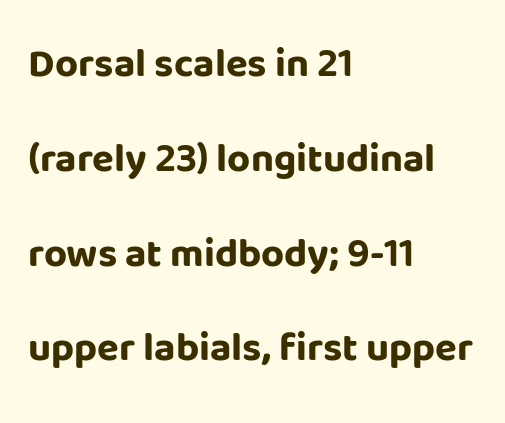
The image shows 40 px bold sans-serif type, upright; set left-aligned, loose line spacing (2.37x), normal letter spacing, not underlined; low stroke contrast and a large x-height.
